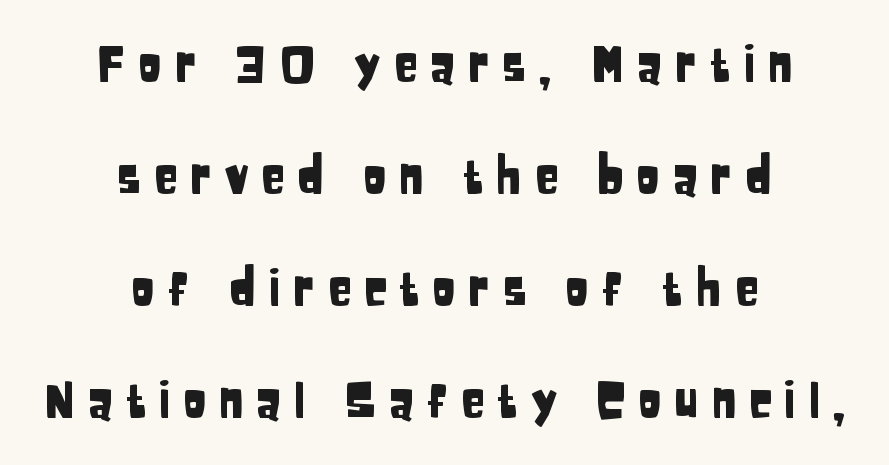
{"serif": "no", "italic": "no", "width": "condensed", "stroke_contrast": "low", "x_height": "large", "monospaced": "no", "underline": "no", "align": "center", "line_spacing": "loose", "line_spacing_ratio": 2.24, "letter_spacing": "wide", "letter_spacing_em": 0.23, "glyph_px": 50}
